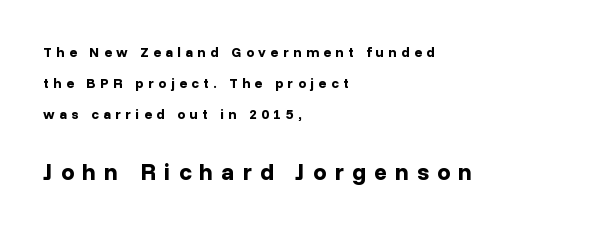
Widely set lines give the paragraph a tall, airy silhouette. Reading top to bottom, the characters get bigger at the block break. Posture: vertical. Horizontally, the lines are justified to the leading edge only. The line texture is sparse and dotted thanks to wide tracking.
